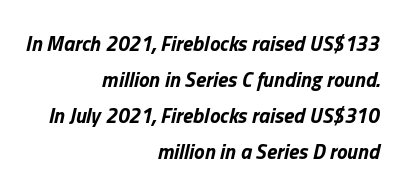
Q: Is the text bold? A: Yes.
Q: Is the text italic (slanted)? A: Yes, it leans right by about 13 degrees.
Q: Is the text underlined? A: No.
Q: How is the paragraph aligned? A: Right-aligned.
Q: Is the spacing between letters normal or unusually wide? A: Normal.
